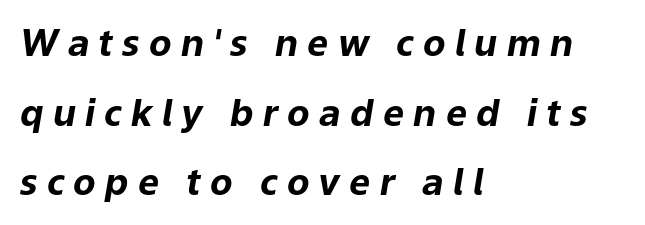
Just letters on the line, the space beneath them empty. Italic: yes, the glyphs are oblique. Each word looks stretched out because of the extra space between its letters. Proportional: the letters do not fall into vertical columns.
